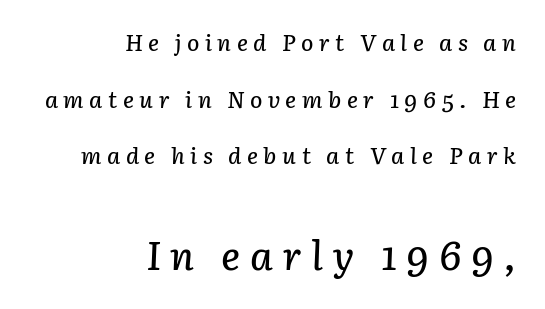
Character widths vary here, with narrow letters taking less room than wide ones. Notice the wide empty band between every row — that's loose leading. Typeset ragged left — the right edge is the straight one. Note: smaller setting up top, larger setting below.
